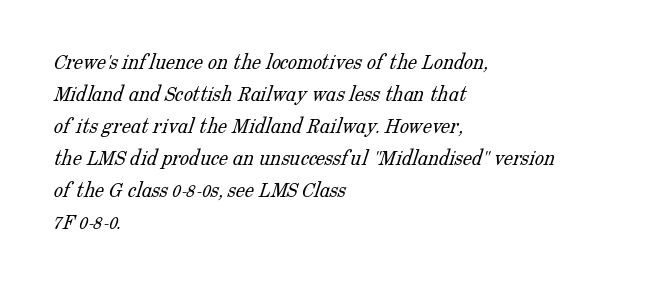
The image shows 23 px text type; set left-aligned, normal line spacing (1.39x), normal letter spacing, not underlined.
